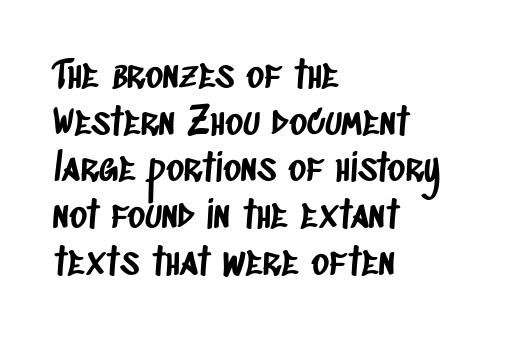
In terms of letterform style, serifs are entirely absent. The specimen omits any rule beneath the text block's lines. The face used here is rendered with its standard letterfit. The lines in this sample share a left origin and differ only in where they stop. The passage shown is typed in a proportional face where columns would drift.
